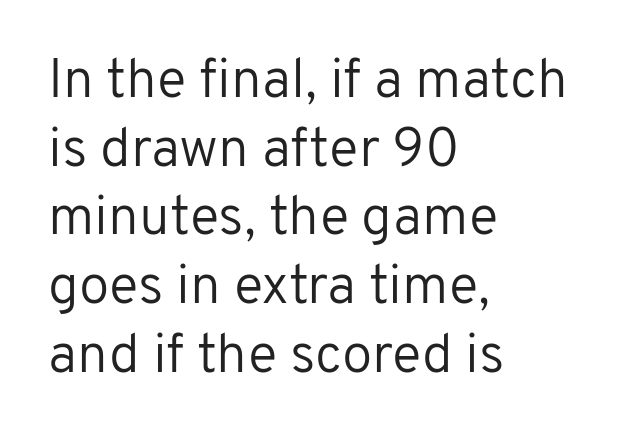
Q: Is the text bold? A: No.
Q: Is the text italic (slanted)? A: No, it is upright.
Q: Is the typeface a serif or a sans-serif typeface? A: Sans-serif.
Q: Is the text underlined? A: No.
Q: How is the paragraph aligned? A: Left-aligned.
Q: Is the spacing between letters normal or unusually wide? A: Normal.
Q: Is the spacing between lines tight, normal or loose? A: Normal.
Q: Width (condensed, normal, or wide)? A: Normal.
Q: Stroke contrast? A: Low.
Q: x-height? A: Medium.
Q: Monospaced? A: No.
